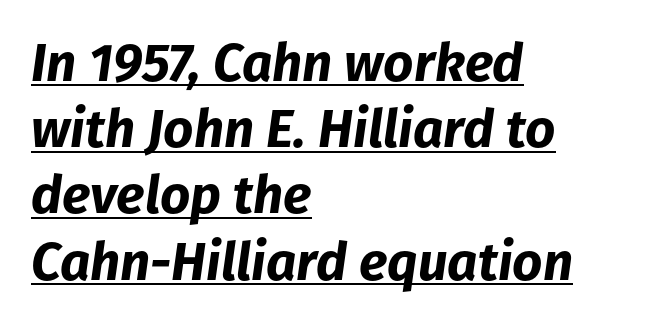
The axis of the letterforms is tilted away from vertical. Each line starts at the same left margin while the right side varies. This sample has the flowing, uneven cadence of proportional lettering. A dark, heavy texture on the line: the type is bold.
